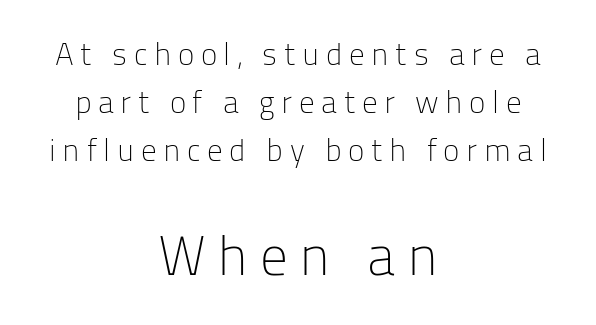
Is the letter spacing exaggerated? Yes — the characters are pushed far apart. The space between consecutive lines is moderate. Unlike a traditional serif, this face leaves its strokes unadorned. Character widths vary here, with narrow letters taking less room than wide ones. You can tell it's not italic because the verticals are truly vertical.
